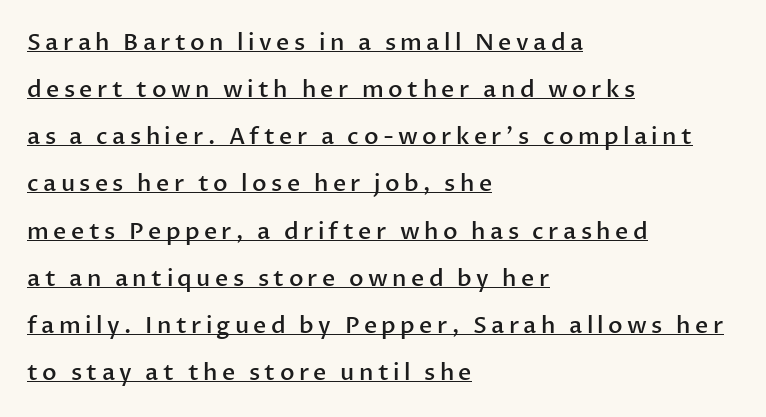
{"italic": "no", "bold": "semi", "underline": "yes", "align": "left", "line_spacing": "loose", "line_spacing_ratio": 2.05, "glyph_px": 23}
